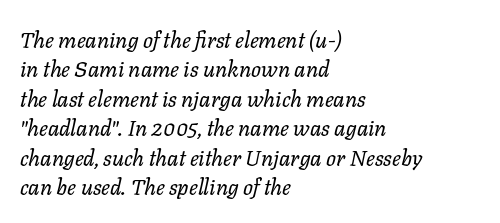
The image shows 22 px text type, italic (leaning right); set left-aligned, normal line spacing (1.34x), normal letter spacing, not underlined.
